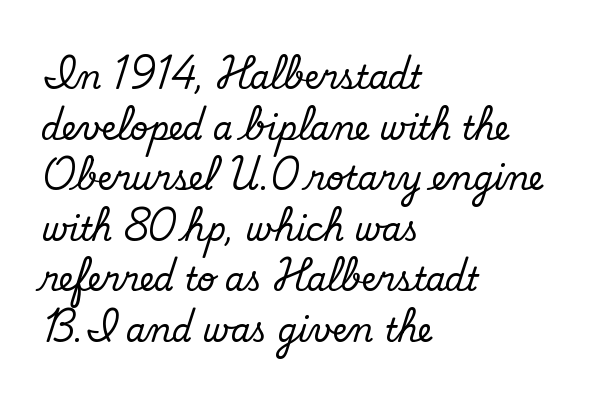
The image shows 32 px regular-weight sans-serif type; set left-aligned, normal line spacing (1.58x), normal letter spacing, not underlined; low stroke contrast and a small x-height.
